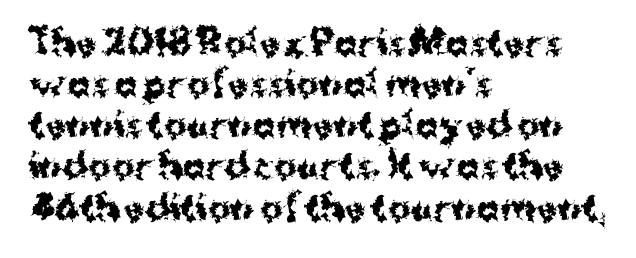
Q: Is the text bold? A: Yes.
Q: Is the text italic (slanted)? A: No, it is upright.
Q: Is the typeface a serif or a sans-serif typeface? A: Sans-serif.
Q: Is the text underlined? A: No.
Q: How is the paragraph aligned? A: Left-aligned.
Q: Is the spacing between letters normal or unusually wide? A: Normal.
Q: Width (condensed, normal, or wide)? A: Normal.
Q: Stroke contrast? A: Medium.
Q: x-height? A: Medium.
Q: Monospaced? A: No.
